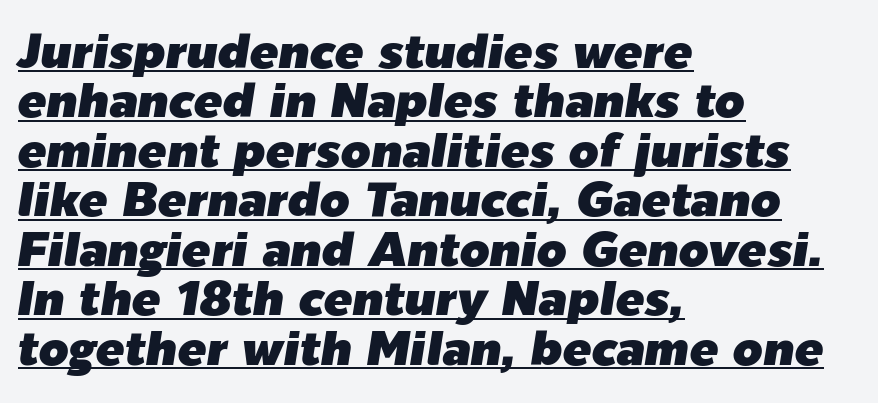
{"italic": "yes", "lean": "right", "slant_degrees": 9, "width": "normal", "stroke_contrast": "low", "x_height": "medium", "monospaced": "no", "underline": "yes", "align": "left", "line_spacing": "tight", "line_spacing_ratio": 1.03, "letter_spacing": "normal", "letter_spacing_em": 0.0, "glyph_px": 48}
